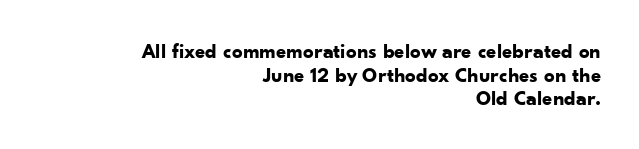
{"italic": "no", "bold": "yes", "underline": "no", "align": "right", "line_spacing": "tight", "line_spacing_ratio": 1.13, "letter_spacing": "normal", "letter_spacing_em": 0.0, "glyph_px": 21}
